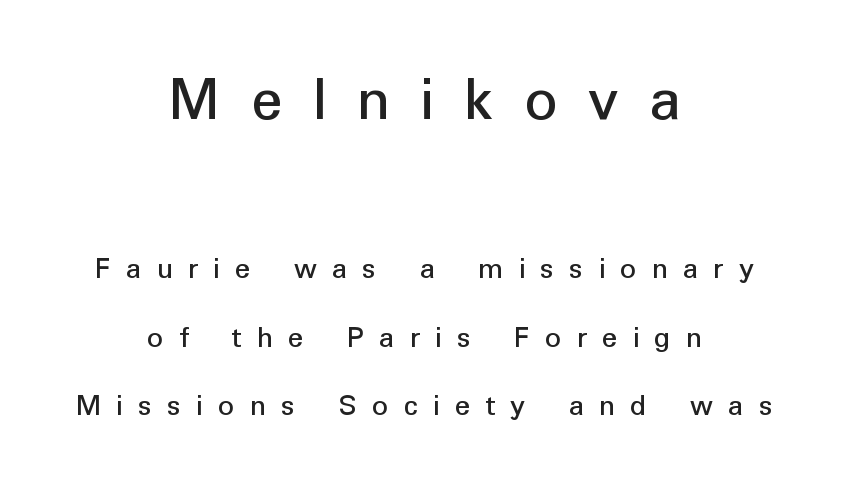
Q: Is the text italic (slanted)? A: No, it is upright.
Q: Is the typeface a serif or a sans-serif typeface? A: Sans-serif.
Q: Is the text underlined? A: No.
Q: How is the paragraph aligned? A: Centered.
Q: Is the spacing between letters normal or unusually wide? A: Unusually wide.
Q: Is the spacing between lines tight, normal or loose? A: Loose.
Q: Which block of text is set in a larger size, the first (top) or the second (bottom)? A: The first (top) one.
Q: Width (condensed, normal, or wide)? A: Normal.
Q: Stroke contrast? A: Low.
Q: x-height? A: Medium.
Q: Monospaced? A: No.
